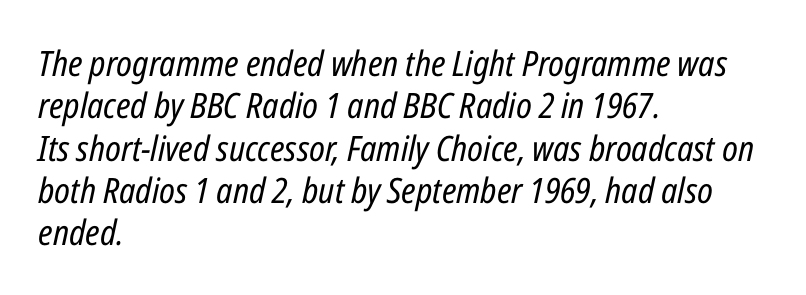
Alignment: flush left. Default kerning and tracking; the words read as compact shapes. Tall strokes in this sample are angled rather than plumb. Do the characters align in a grid? No, the font is proportional.
